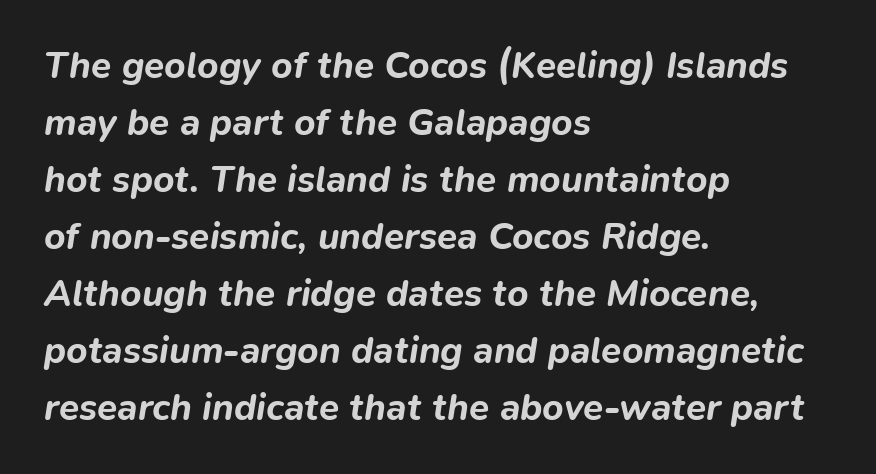
The image shows 37 px bold type, italic (leaning right); set left-aligned, normal line spacing (1.54x), normal letter spacing, not underlined; low stroke contrast and a medium x-height.
